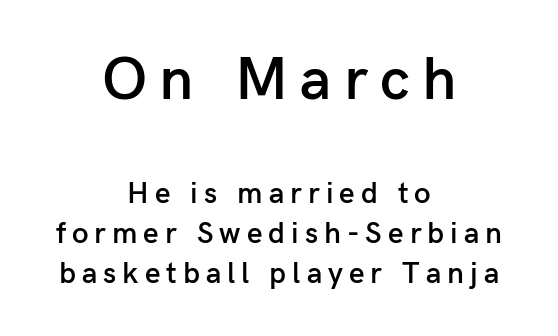
Q: Is the text bold? A: Semi-bold.
Q: Is the text italic (slanted)? A: No, it is upright.
Q: Is the typeface a serif or a sans-serif typeface? A: Sans-serif.
Q: Is the text underlined? A: No.
Q: How is the paragraph aligned? A: Centered.
Q: Is the spacing between letters normal or unusually wide? A: Unusually wide.
Q: Is the spacing between lines tight, normal or loose? A: Normal.
Q: Which block of text is set in a larger size, the first (top) or the second (bottom)? A: The first (top) one.
Q: Width (condensed, normal, or wide)? A: Normal.
Q: Stroke contrast? A: Low.
Q: x-height? A: Medium.
Q: Monospaced? A: No.
